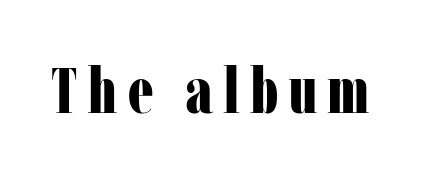
The image shows 65 px bold, condensed serif type, upright; set not underlined; low stroke contrast and a medium x-height.
